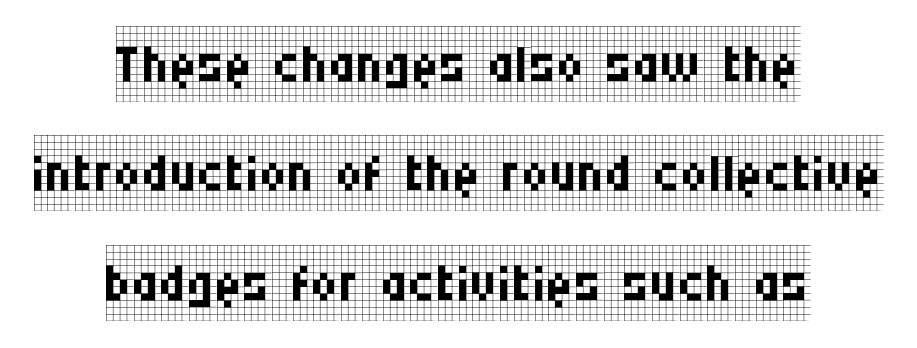
Q: Is the text bold? A: No.
Q: Is the text italic (slanted)? A: No, it is upright.
Q: Is the typeface a serif or a sans-serif typeface? A: Serif.
Q: Is the text underlined? A: No.
Q: How is the paragraph aligned? A: Centered.
Q: Is the spacing between letters normal or unusually wide? A: Normal.
Q: Is the spacing between lines tight, normal or loose? A: Normal.
Q: Width (condensed, normal, or wide)? A: Condensed.
Q: Stroke contrast? A: Low.
Q: x-height? A: Large.
Q: Monospaced? A: No.
